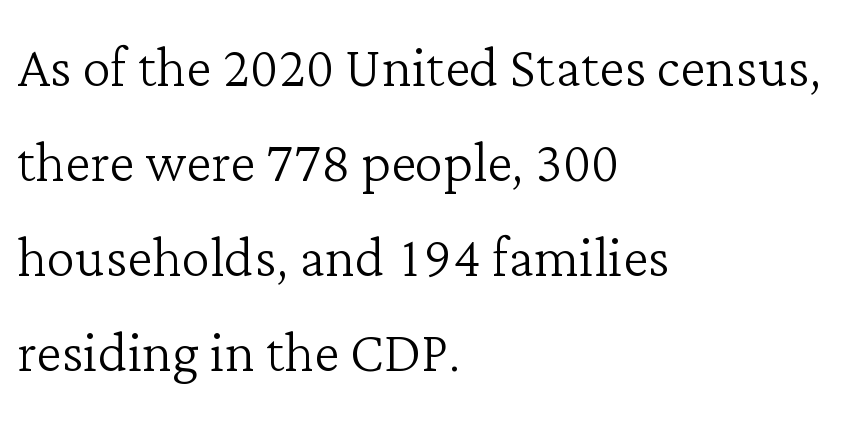
The image shows 72 px light serif type, upright; set left-aligned, normal line spacing (1.32x), normal letter spacing, not underlined; low stroke contrast and a medium x-height.
